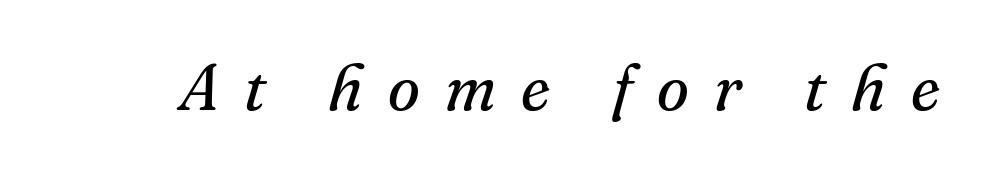
This sample uses a serif face. Rendered with sloped, italic letterforms. Each stroke keeps to a modest, everyday thickness or less. Observe the wide spacing: letters keep a clear distance from each other.
